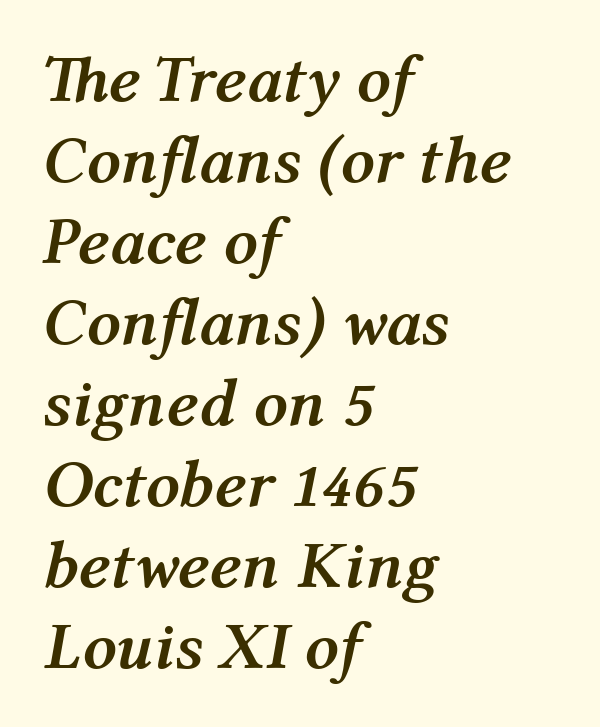
{"italic": "yes", "lean": "right", "slant_degrees": 12, "bold": "yes", "weight": "semibold", "width": "normal", "stroke_contrast": "medium", "x_height": "medium", "monospaced": "no", "underline": "no", "align": "left", "line_spacing_ratio": 1.21, "letter_spacing": "normal", "letter_spacing_em": 0.0, "glyph_px": 67}
